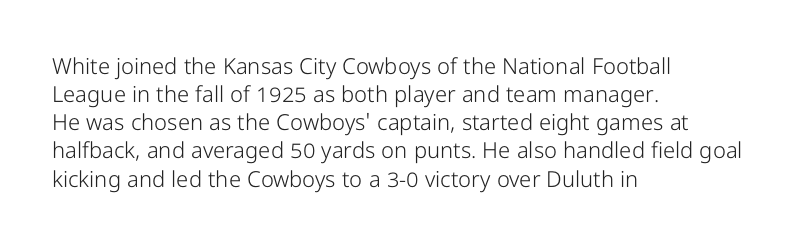
Q: Is the text bold? A: No.
Q: Is the text italic (slanted)? A: No, it is upright.
Q: Is the text underlined? A: No.
Q: How is the paragraph aligned? A: Left-aligned.
Q: Is the spacing between letters normal or unusually wide? A: Normal.
Q: Is the spacing between lines tight, normal or loose? A: Normal.
